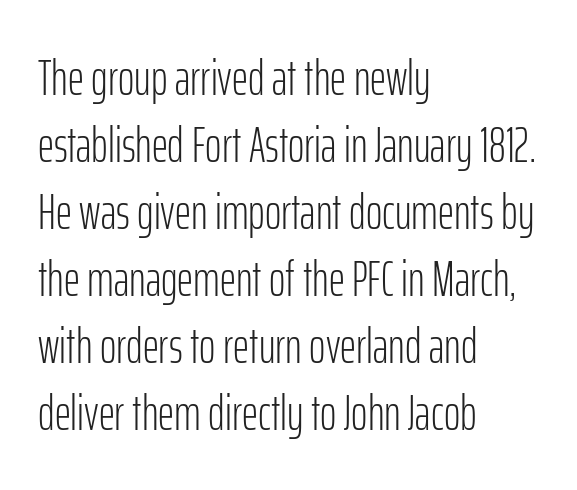
{"serif": "no", "italic": "no", "bold": "no", "weight": "light", "width": "condensed", "stroke_contrast": "low", "x_height": "medium", "monospaced": "no", "underline": "no", "align": "left", "line_spacing": "normal", "line_spacing_ratio": 1.34, "letter_spacing": "normal", "letter_spacing_em": 0.0, "glyph_px": 50}
